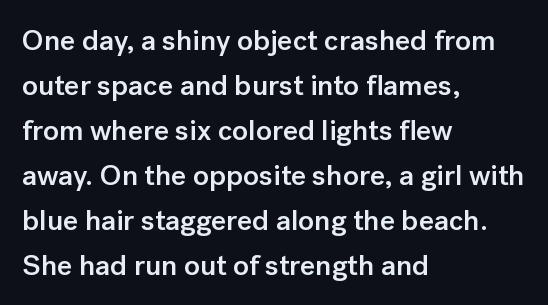
The image shows 29 px semibold sans-serif type, upright; set left-aligned, normal line spacing (1.55x), normal letter spacing, not underlined; low stroke contrast and a medium x-height.
